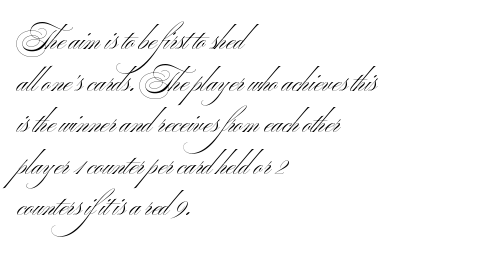
The image shows 27 px text type; set left-aligned, normal line spacing (1.54x), normal letter spacing, not underlined.
